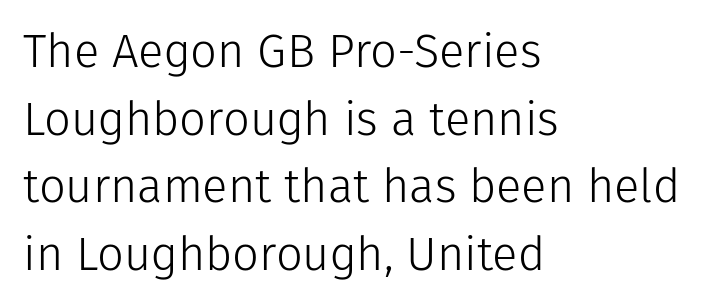
Q: Is the text bold? A: No.
Q: Is the text italic (slanted)? A: No, it is upright.
Q: Is the typeface a serif or a sans-serif typeface? A: Sans-serif.
Q: Is the text underlined? A: No.
Q: How is the paragraph aligned? A: Left-aligned.
Q: Is the spacing between letters normal or unusually wide? A: Normal.
Q: Is the spacing between lines tight, normal or loose? A: Normal.
Q: Width (condensed, normal, or wide)? A: Normal.
Q: Stroke contrast? A: Low.
Q: x-height? A: Medium.
Q: Monospaced? A: No.
